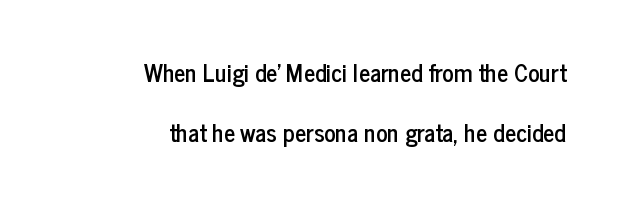
Italic? Not at all — the glyphs are vertical. Clear beneath every line of the passage. Every row of glyphs terminates at an identical x-position on the right. In terms of leading, this rendering errs on the spacious side. Spacing between characters is what you'd get straight out of the box.
